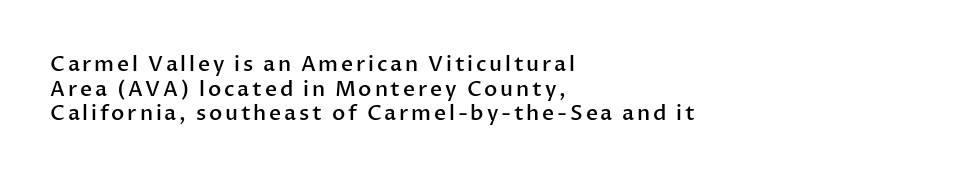
The image shows 21 px text type, upright; set left-aligned, line spacing 1.17x, not underlined.
